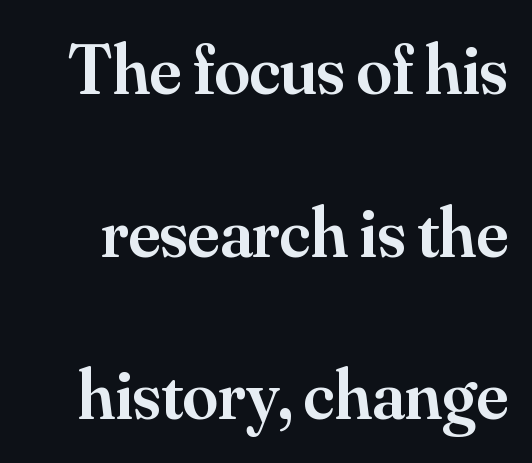
Q: Is the text bold? A: Semi-bold.
Q: Is the text italic (slanted)? A: No, it is upright.
Q: Is the typeface a serif or a sans-serif typeface? A: Serif.
Q: Is the text underlined? A: No.
Q: Is the spacing between letters normal or unusually wide? A: Normal.
Q: Is the spacing between lines tight, normal or loose? A: Loose.
Q: Width (condensed, normal, or wide)? A: Normal.
Q: Stroke contrast? A: Medium.
Q: x-height? A: Small.
Q: Monospaced? A: No.
